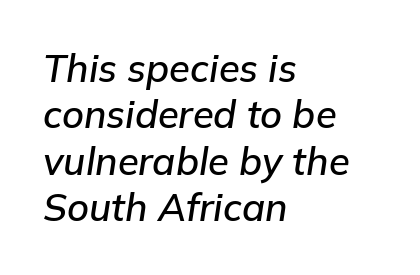
{"italic": "yes", "lean": "right", "slant_degrees": 9, "width": "normal", "stroke_contrast": "low", "x_height": "medium", "monospaced": "no", "underline": "no", "align": "left", "line_spacing_ratio": 1.22, "letter_spacing": "normal", "letter_spacing_em": 0.0, "glyph_px": 38}
